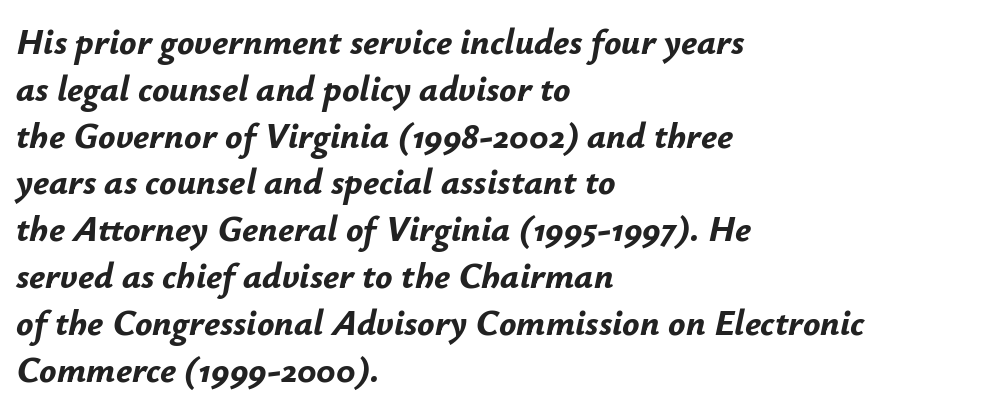
The image shows 36 px bold type, italic (leaning right); set left-aligned, normal line spacing (1.3x), normal letter spacing, not underlined; low stroke contrast and a small x-height.
